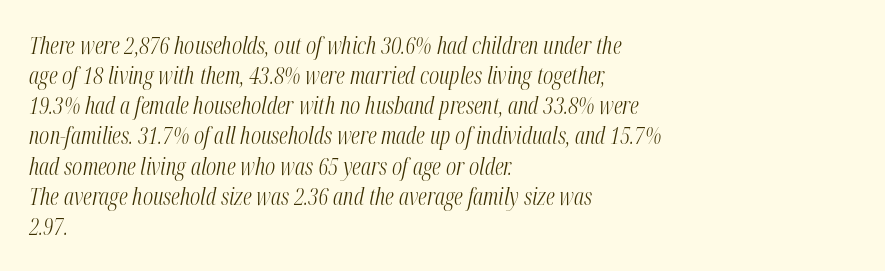
Honestly, there is no underline to notice here at all. The font is comparable to plain body text, perhaps lighter. Regular leading. The passage shown has conventional tracking throughout.
